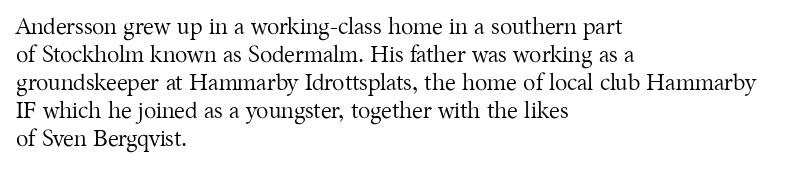
The image shows 23 px text type, upright; set left-aligned, line spacing 1.22x, normal letter spacing, not underlined.
